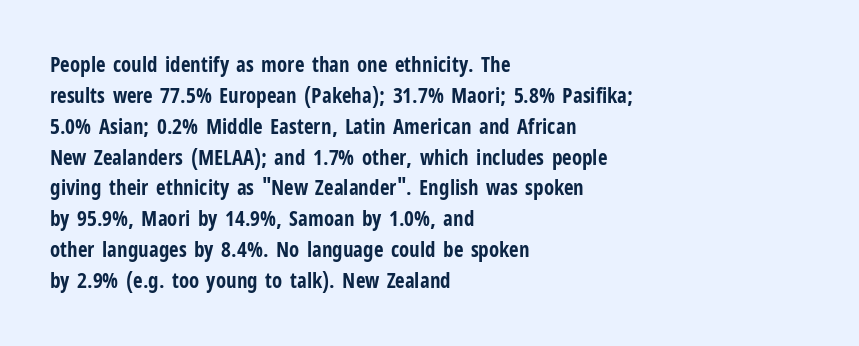
The image shows 21 px bold type, upright; set left-aligned, normal line spacing (1.47x), normal letter spacing, not underlined.
